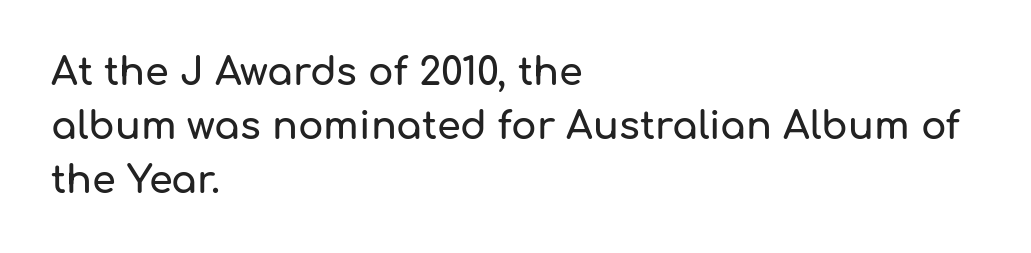
Q: Is the text italic (slanted)? A: No, it is upright.
Q: Is the typeface a serif or a sans-serif typeface? A: Sans-serif.
Q: Is the text underlined? A: No.
Q: How is the paragraph aligned? A: Left-aligned.
Q: Is the spacing between letters normal or unusually wide? A: Normal.
Q: Is the spacing between lines tight, normal or loose? A: Normal.
Q: Width (condensed, normal, or wide)? A: Normal.
Q: Stroke contrast? A: Low.
Q: x-height? A: Medium.
Q: Monospaced? A: No.
